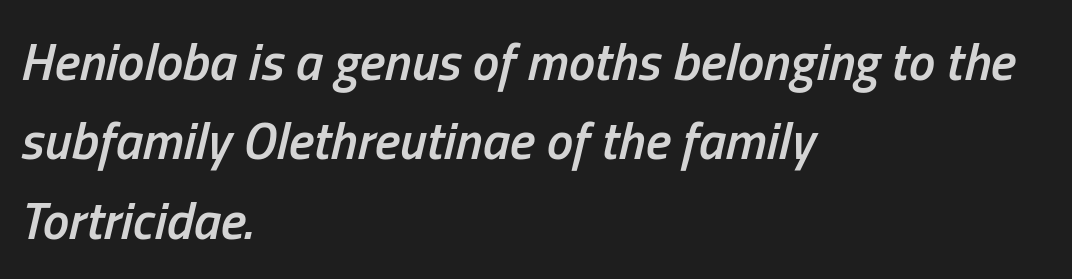
{"italic": "yes", "lean": "right", "slant_degrees": 13, "bold": "semi", "weight": "semibold", "width": "condensed", "stroke_contrast": "low", "x_height": "medium", "monospaced": "no", "underline": "no", "align": "left", "line_spacing": "normal", "line_spacing_ratio": 1.5, "letter_spacing": "normal", "letter_spacing_em": 0.0, "glyph_px": 53}
